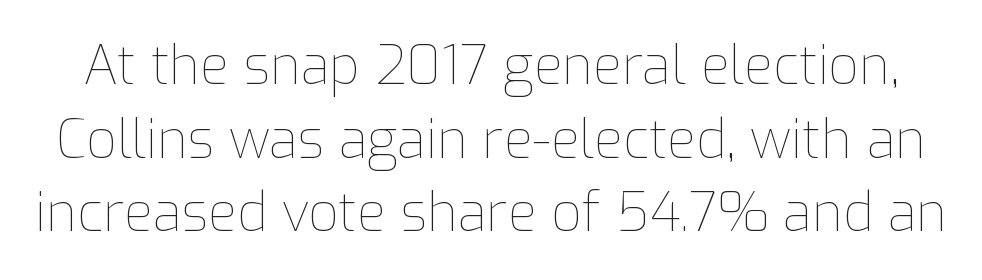
Q: Is the text bold? A: No.
Q: Is the text italic (slanted)? A: No, it is upright.
Q: Is the text underlined? A: No.
Q: Is the spacing between letters normal or unusually wide? A: Normal.
Q: Is the spacing between lines tight, normal or loose? A: Normal.
Q: Width (condensed, normal, or wide)? A: Normal.
Q: Stroke contrast? A: Low.
Q: x-height? A: Medium.
Q: Monospaced? A: No.
